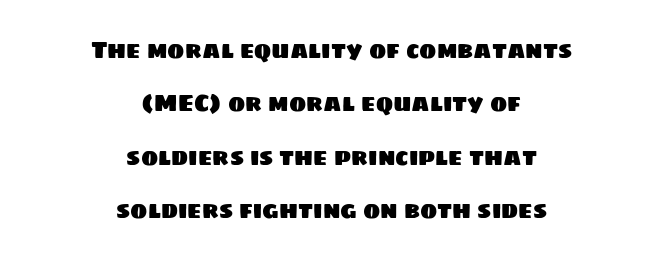
{"underline": "no", "align": "center", "line_spacing": "loose", "line_spacing_ratio": 2.32, "letter_spacing": "normal", "letter_spacing_em": 0.0, "glyph_px": 23}
